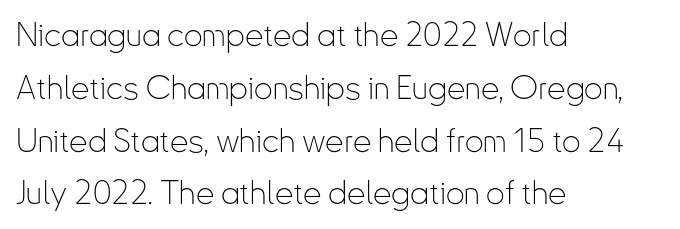
The image shows 33 px thin, condensed sans-serif type, upright; set left-aligned, normal line spacing (1.6x), normal letter spacing, not underlined; low stroke contrast and a small x-height.
